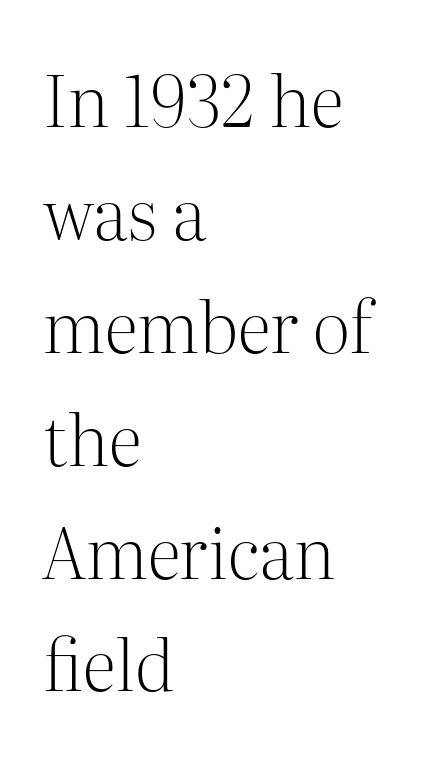
The image shows 71 px light serif type, upright; set left-aligned, normal line spacing (1.59x), normal letter spacing, not underlined; medium stroke contrast and a medium x-height.
